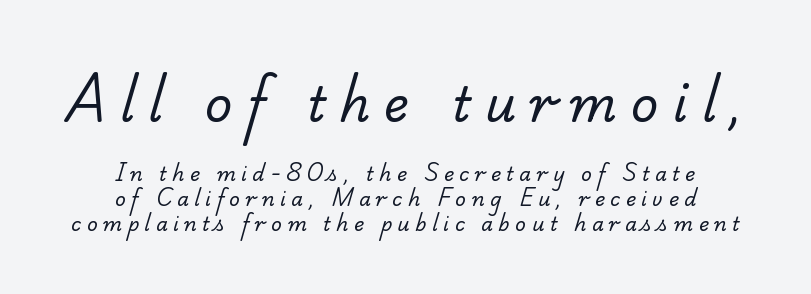
{"bold": "no", "weight": "regular", "width": "normal", "stroke_contrast": "low", "x_height": "small", "monospaced": "no", "underline": "no", "align": "center", "line_spacing": "normal", "line_spacing_ratio": 1.31, "letter_spacing": "wide", "letter_spacing_em": 0.29, "larger_block": "first", "size_ratio": 2.53, "glyph_px": 48}
